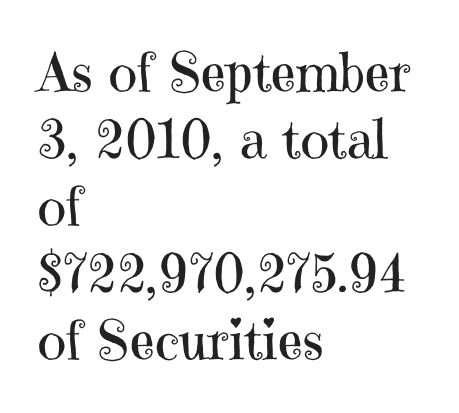
{"serif": "yes", "italic": "no", "bold": "no", "weight": "regular", "width": "normal", "stroke_contrast": "high", "x_height": "medium", "monospaced": "no", "underline": "no", "align": "left", "line_spacing_ratio": 1.24, "letter_spacing": "normal", "letter_spacing_em": 0.0, "glyph_px": 54}
